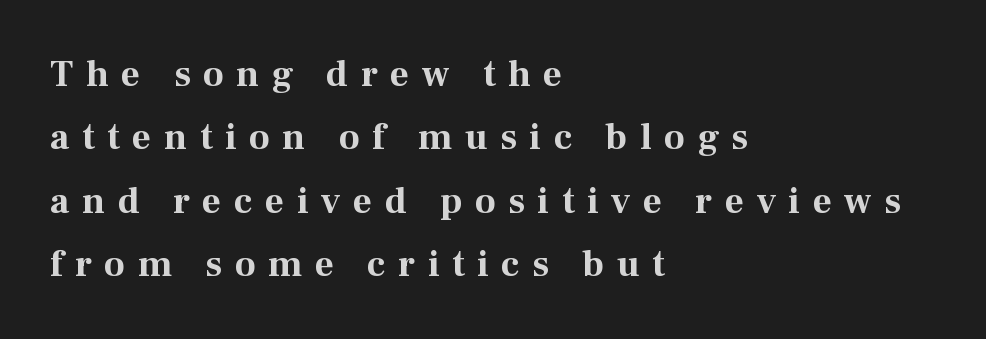
Q: Is the text bold? A: Yes.
Q: Is the text italic (slanted)? A: No, it is upright.
Q: Is the typeface a serif or a sans-serif typeface? A: Serif.
Q: Is the text underlined? A: No.
Q: How is the paragraph aligned? A: Left-aligned.
Q: Is the spacing between letters normal or unusually wide? A: Unusually wide.
Q: Width (condensed, normal, or wide)? A: Normal.
Q: Stroke contrast? A: Medium.
Q: x-height? A: Medium.
Q: Monospaced? A: No.
